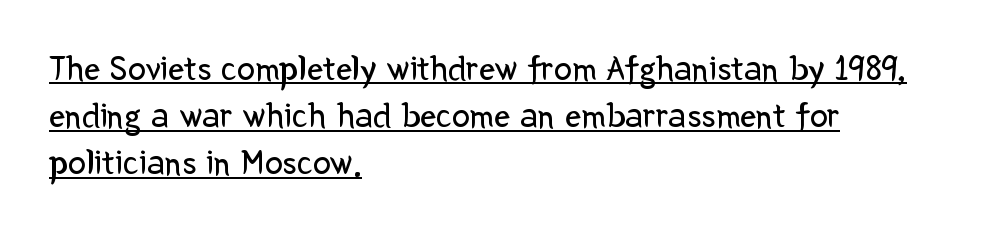
Q: Is the text bold? A: No.
Q: Is the text italic (slanted)? A: No, it is upright.
Q: Is the typeface a serif or a sans-serif typeface? A: Sans-serif.
Q: Is the text underlined? A: Yes.
Q: How is the paragraph aligned? A: Left-aligned.
Q: Is the spacing between letters normal or unusually wide? A: Normal.
Q: Is the spacing between lines tight, normal or loose? A: Normal.
Q: Width (condensed, normal, or wide)? A: Normal.
Q: Stroke contrast? A: Low.
Q: x-height? A: Medium.
Q: Monospaced? A: No.
